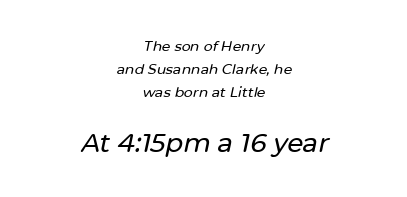
The image shows 26 px text type, italic (leaning right); set centered, normal line spacing (1.63x), normal letter spacing, not underlined; the second (bottom) block is 1.86x larger.
